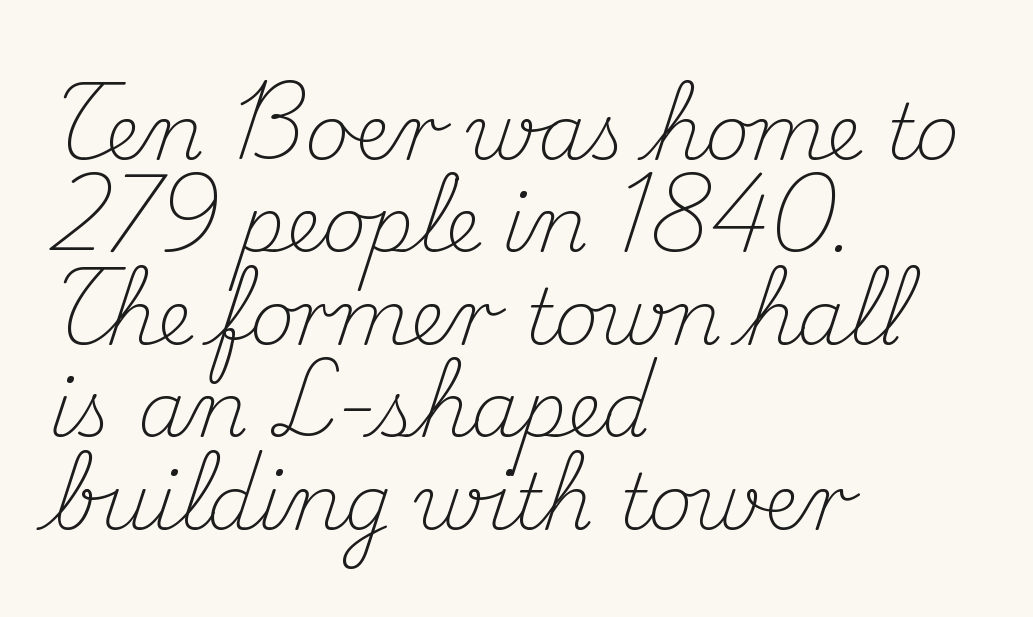
Q: Is the text bold? A: No.
Q: Is the text italic (slanted)? A: Yes.
Q: Is the typeface a serif or a sans-serif typeface? A: Serif.
Q: Is the text underlined? A: No.
Q: How is the paragraph aligned? A: Left-aligned.
Q: Is the spacing between letters normal or unusually wide? A: Normal.
Q: Width (condensed, normal, or wide)? A: Normal.
Q: Stroke contrast? A: Medium.
Q: x-height? A: Small.
Q: Monospaced? A: No.
